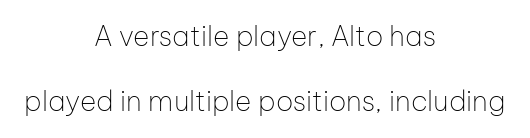
{"serif": "no", "italic": "no", "bold": "no", "weight": "thin", "width": "normal", "stroke_contrast": "low", "x_height": "medium", "monospaced": "no", "underline": "no", "align": "center", "line_spacing": "loose", "line_spacing_ratio": 2.33, "letter_spacing": "normal", "letter_spacing_em": 0.0, "glyph_px": 28}
